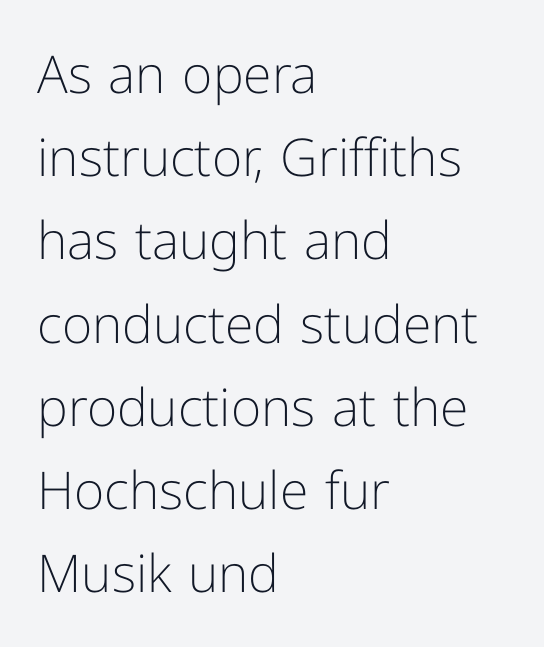
Teacher's note: observe the even left margin — that is flush-left alignment. The leading is moderate, giving the passage an even texture. This sample has the flowing, uneven cadence of proportional lettering. The space directly below the letters is spotless. Letterform terminals end flat and unadorned throughout the passage. Caption: face not bold, strokes unweighted.
